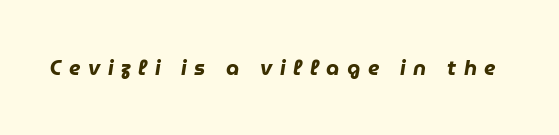
{"italic": "yes", "lean": "right", "slant_degrees": 9, "bold": "yes", "underline": "no", "letter_spacing": "wide", "letter_spacing_em": 0.36, "glyph_px": 21}
